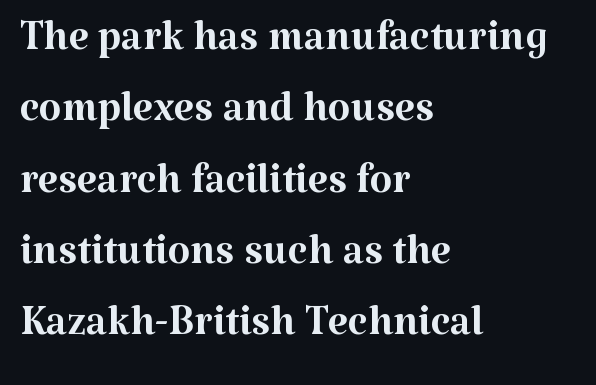
What kind of face is this? One with serifs. Glance below the letters and you will spot only blank space. Do the characters align in a grid? No, the font is proportional. Glyph-to-glyph distance matches everyday printed text. The setting favours the left margin, as ordinary paragraphs usually do. This is the regular roman posture of the typeface.
